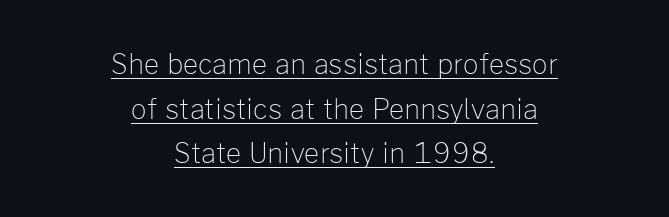
{"italic": "no", "bold": "no", "underline": "yes", "align": "center", "line_spacing": "normal", "line_spacing_ratio": 1.65, "letter_spacing": "normal", "letter_spacing_em": 0.0, "glyph_px": 27}
